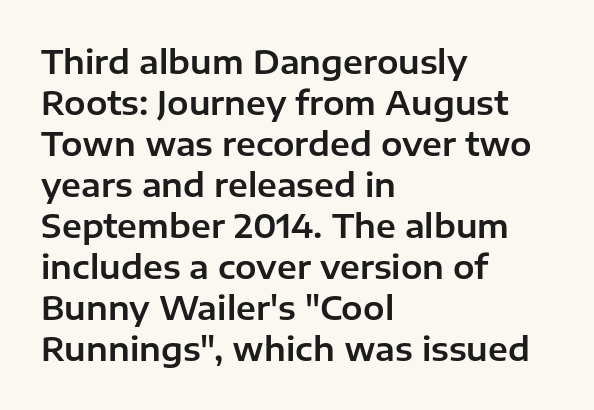
The image shows 32 px sans-serif type, upright; set left-aligned, normal line spacing (1.28x), normal letter spacing, not underlined; low stroke contrast and a medium x-height.
